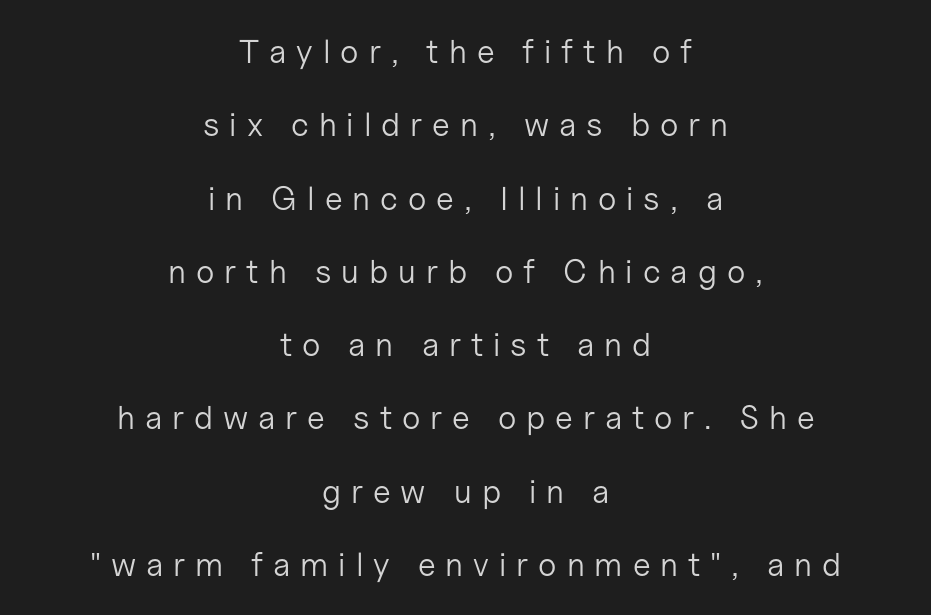
A typesetter would call this heavily tracked-out type. Line spacing here is loose. This reads as an unemphasized weight, regular at the heaviest. Underline: absent. Layout note: lines centered. Is this a fixed-width face? No — the glyphs have proportional, varying widths.
